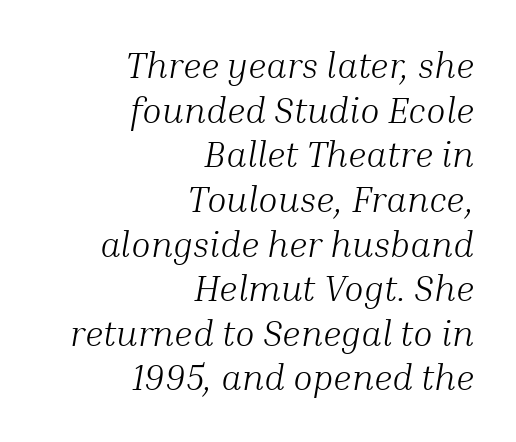
The image shows 36 px light serif type, italic (leaning right); set right-aligned, line spacing 1.24x, normal letter spacing, not underlined; medium stroke contrast and a medium x-height.
